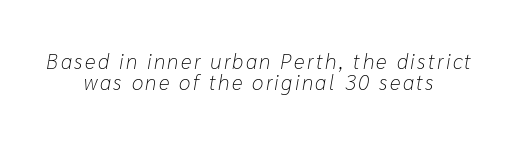
Line starts and ends both wander, symmetrically. The space beneath each line is pristine and unruled. Students, observe: this is what under-led, compact text looks like. The letterforms sit at book weight or below.
